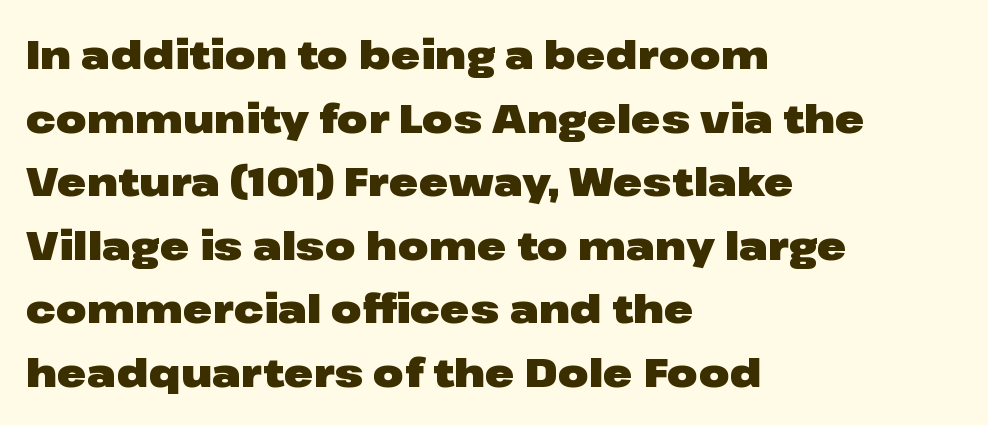
The image shows 40 px heavy, wide sans-serif type, upright; set left-aligned, normal line spacing (1.59x), normal letter spacing, not underlined; low stroke contrast and a medium x-height.
